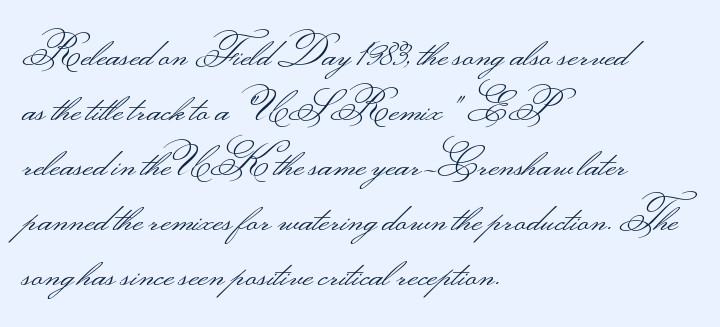
Q: Is the text bold? A: No.
Q: Is the text italic (slanted)? A: Yes.
Q: Is the typeface a serif or a sans-serif typeface? A: Sans-serif.
Q: Is the text underlined? A: No.
Q: How is the paragraph aligned? A: Left-aligned.
Q: Is the spacing between letters normal or unusually wide? A: Normal.
Q: Is the spacing between lines tight, normal or loose? A: Normal.
Q: Width (condensed, normal, or wide)? A: Wide.
Q: Stroke contrast? A: Medium.
Q: Monospaced? A: No.
